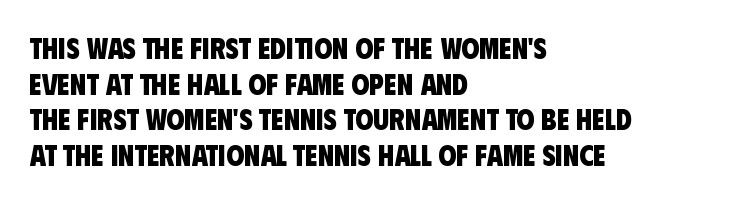
Q: Is the text bold? A: Yes.
Q: Is the typeface a serif or a sans-serif typeface? A: Sans-serif.
Q: Is the text underlined? A: No.
Q: How is the paragraph aligned? A: Left-aligned.
Q: Is the spacing between letters normal or unusually wide? A: Normal.
Q: Width (condensed, normal, or wide)? A: Condensed.
Q: Stroke contrast? A: Low.
Q: x-height? A: Large.
Q: Monospaced? A: No.
